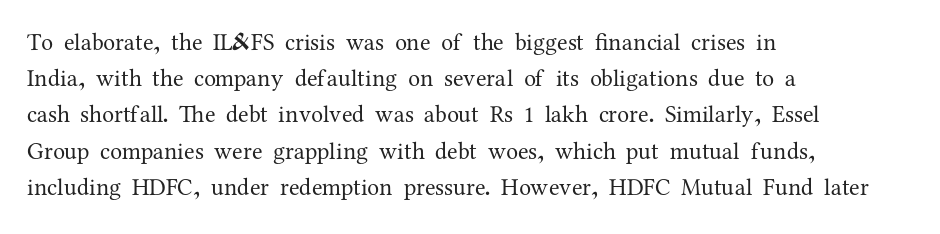
{"italic": "no", "bold": "no", "underline": "no", "align": "left", "line_spacing": "normal", "line_spacing_ratio": 1.51, "letter_spacing": "normal", "letter_spacing_em": 0.0, "glyph_px": 24}
